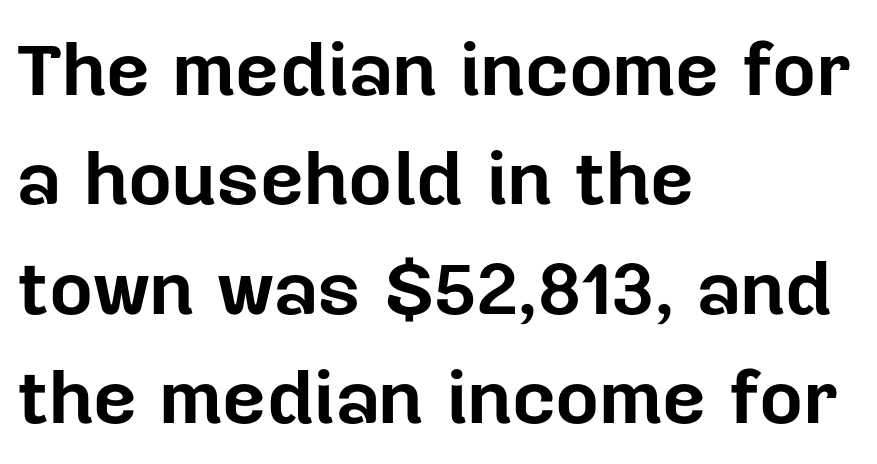
{"serif": "no", "italic": "no", "bold": "yes", "weight": "bold", "width": "normal", "stroke_contrast": "low", "x_height": "medium", "monospaced": "no", "underline": "no", "align": "left", "line_spacing": "normal", "line_spacing_ratio": 1.44, "letter_spacing": "normal", "letter_spacing_em": 0.0, "glyph_px": 76}
